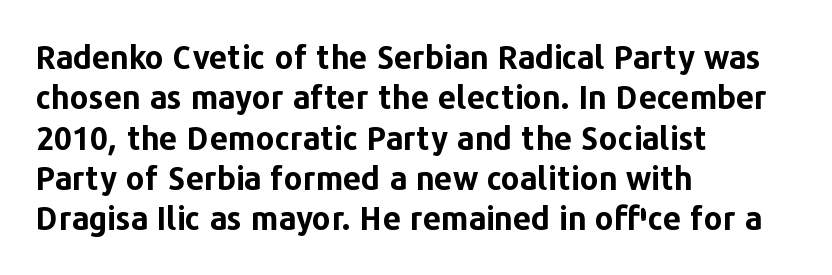
Q: Is the text bold? A: Yes.
Q: Is the text italic (slanted)? A: No, it is upright.
Q: Is the typeface a serif or a sans-serif typeface? A: Sans-serif.
Q: Is the text underlined? A: No.
Q: How is the paragraph aligned? A: Left-aligned.
Q: Is the spacing between letters normal or unusually wide? A: Normal.
Q: Is the spacing between lines tight, normal or loose? A: Normal.
Q: Width (condensed, normal, or wide)? A: Normal.
Q: Stroke contrast? A: Low.
Q: x-height? A: Medium.
Q: Monospaced? A: No.
